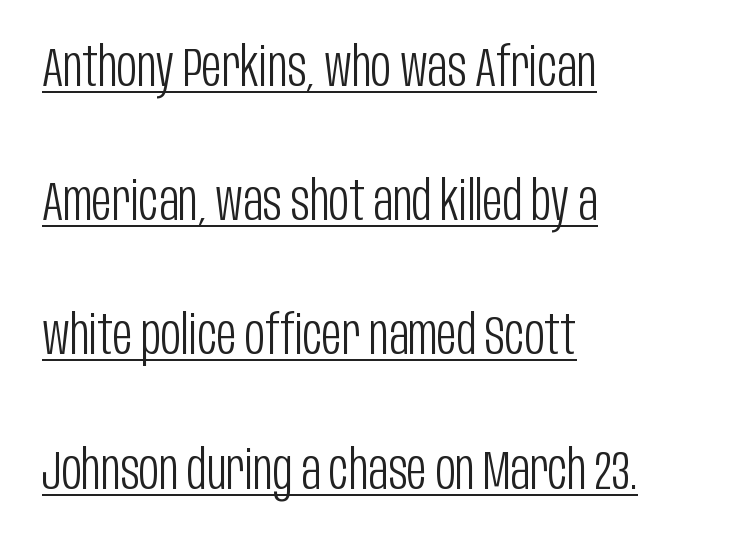
Q: Is the text bold? A: No.
Q: Is the text italic (slanted)? A: No, it is upright.
Q: Is the typeface a serif or a sans-serif typeface? A: Sans-serif.
Q: Is the text underlined? A: Yes.
Q: How is the paragraph aligned? A: Left-aligned.
Q: Is the spacing between letters normal or unusually wide? A: Normal.
Q: Is the spacing between lines tight, normal or loose? A: Loose.
Q: Width (condensed, normal, or wide)? A: Condensed.
Q: Stroke contrast? A: Low.
Q: x-height? A: Large.
Q: Monospaced? A: No.
